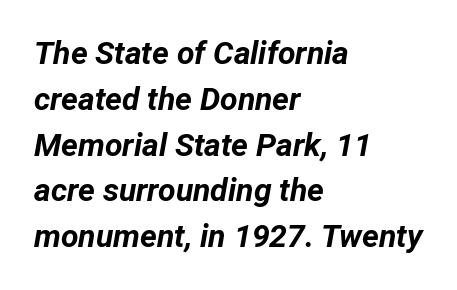
Q: Is the text bold? A: Yes.
Q: Is the text italic (slanted)? A: Yes, it leans right by about 12 degrees.
Q: Is the text underlined? A: No.
Q: How is the paragraph aligned? A: Left-aligned.
Q: Is the spacing between letters normal or unusually wide? A: Normal.
Q: Is the spacing between lines tight, normal or loose? A: Normal.
Q: Width (condensed, normal, or wide)? A: Normal.
Q: Stroke contrast? A: Low.
Q: x-height? A: Medium.
Q: Monospaced? A: No.
